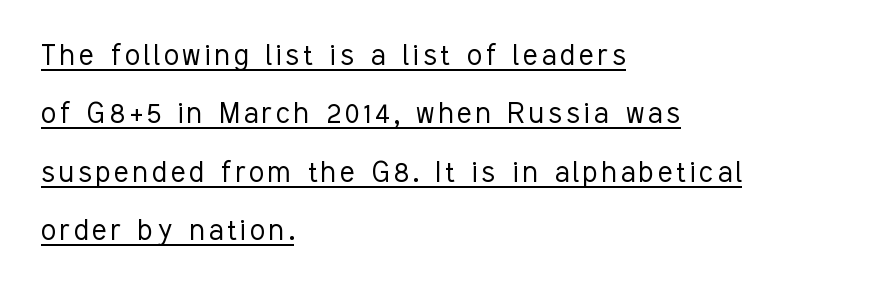
Q: Is the text bold? A: No.
Q: Is the text italic (slanted)? A: No, it is upright.
Q: Is the typeface a serif or a sans-serif typeface? A: Sans-serif.
Q: Is the text underlined? A: Yes.
Q: How is the paragraph aligned? A: Left-aligned.
Q: Width (condensed, normal, or wide)? A: Condensed.
Q: Stroke contrast? A: Low.
Q: x-height? A: Medium.
Q: Monospaced? A: No.
